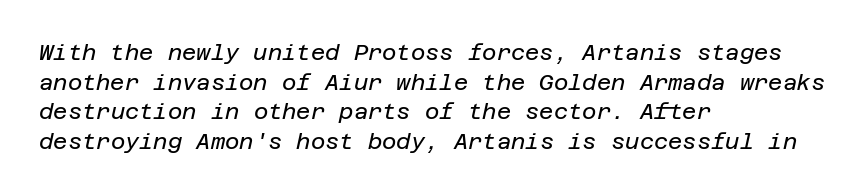
{"italic": "yes", "lean": "right", "slant_degrees": 12, "bold": "no", "underline": "no", "align": "left", "line_spacing": "normal", "line_spacing_ratio": 1.35, "letter_spacing": "normal", "letter_spacing_em": 0.0, "glyph_px": 22}
